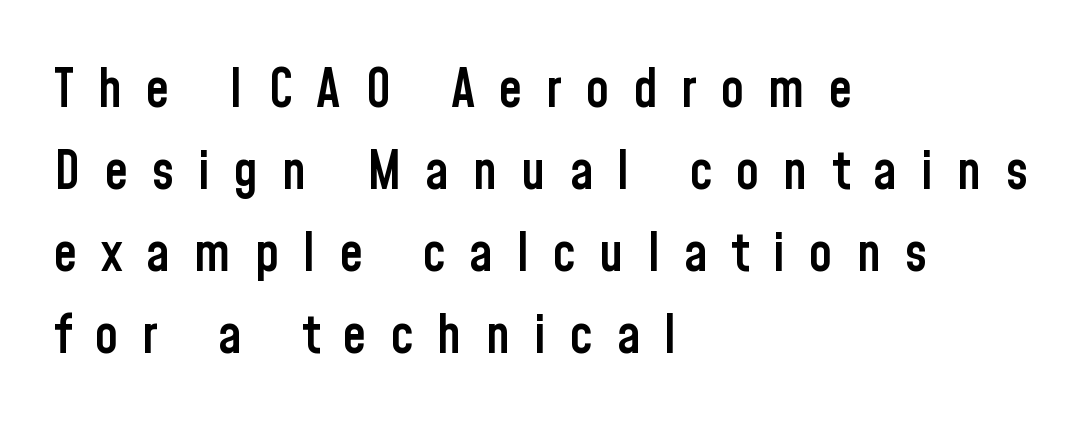
The letterforms stand isolated, each surrounded by extra space. Plain, unruled lines of type. Think of a printed novel: that variable character pitch is what you see here. Does the weight exceed regular? Yes, but only to semibold.
